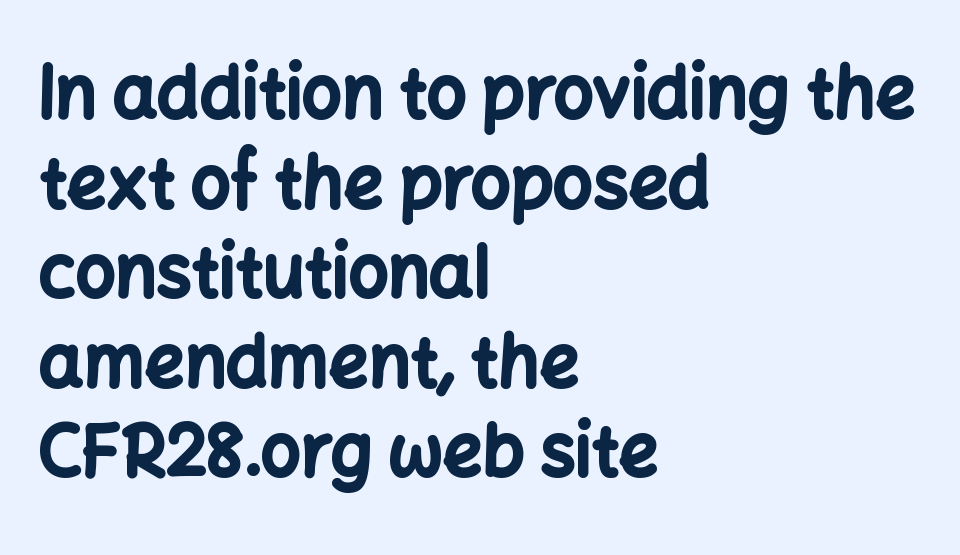
{"serif": "no", "italic": "no", "bold": "yes", "weight": "bold", "width": "normal", "stroke_contrast": "low", "x_height": "medium", "monospaced": "no", "underline": "no", "align": "left", "line_spacing": "normal", "line_spacing_ratio": 1.28, "letter_spacing": "normal", "letter_spacing_em": 0.0, "glyph_px": 70}
